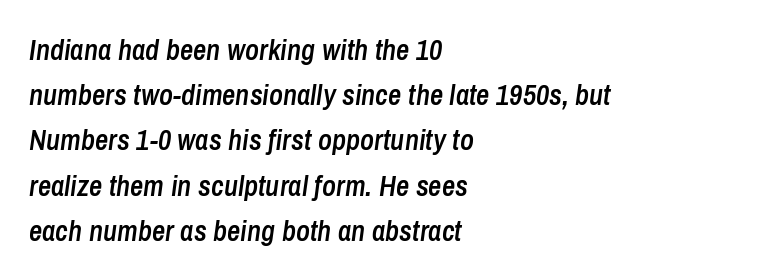
Q: Is the text bold? A: Semi-bold.
Q: Is the text italic (slanted)? A: Yes, it leans right by about 8 degrees.
Q: Is the text underlined? A: No.
Q: How is the paragraph aligned? A: Left-aligned.
Q: Is the spacing between letters normal or unusually wide? A: Normal.
Q: Is the spacing between lines tight, normal or loose? A: Normal.
Q: Width (condensed, normal, or wide)? A: Condensed.
Q: Stroke contrast? A: Low.
Q: x-height? A: Medium.
Q: Monospaced? A: No.
